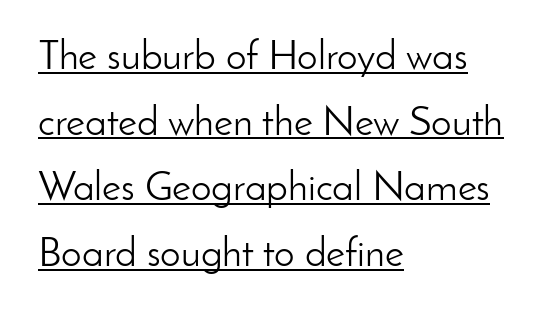
When letters stand straight like this, we call the style roman or upright. A rule runs beneath these lines of type. The weight would be labelled regular, book, light, or lighter still. Unlike a traditional serif, this face leaves its strokes unadorned. Tracking value appears to be zero — textbook default spacing.
